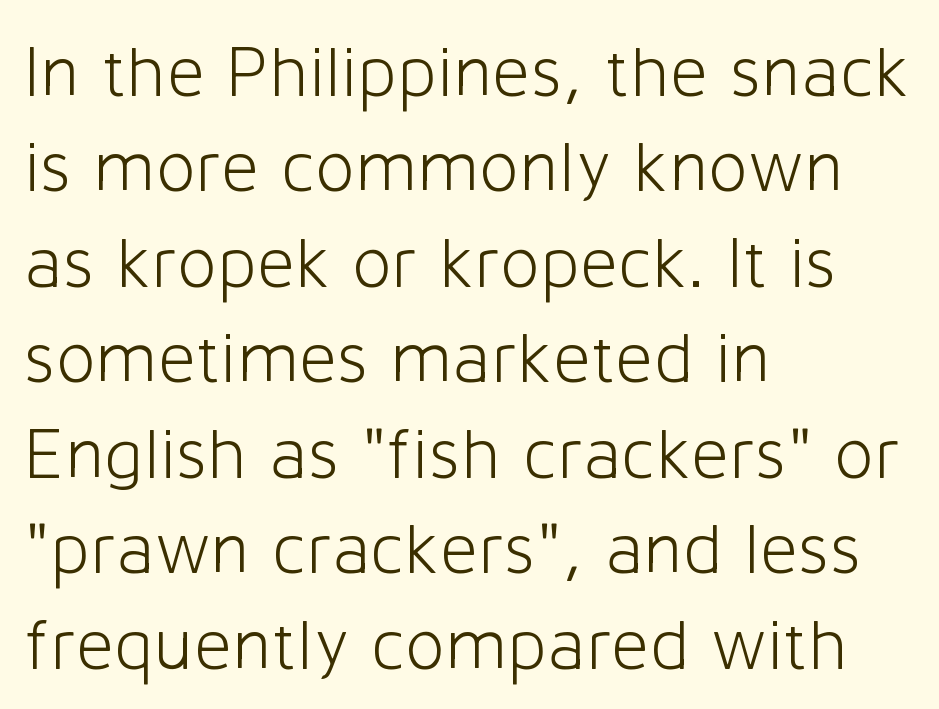
{"serif": "no", "italic": "no", "bold": "no", "weight": "light", "width": "normal", "stroke_contrast": "low", "x_height": "medium", "monospaced": "no", "underline": "no", "align": "left", "line_spacing": "normal", "line_spacing_ratio": 1.29, "letter_spacing": "normal", "letter_spacing_em": 0.0, "glyph_px": 74}
